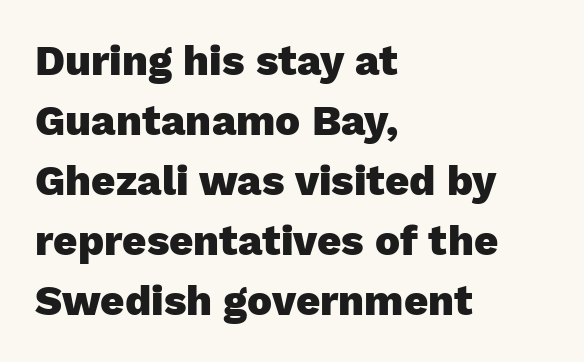
{"serif": "no", "italic": "no", "bold": "yes", "weight": "heavy", "width": "normal", "stroke_contrast": "low", "x_height": "medium", "monospaced": "no", "underline": "no", "align": "left", "line_spacing": "normal", "line_spacing_ratio": 1.43, "letter_spacing": "normal", "letter_spacing_em": 0.0, "glyph_px": 42}
